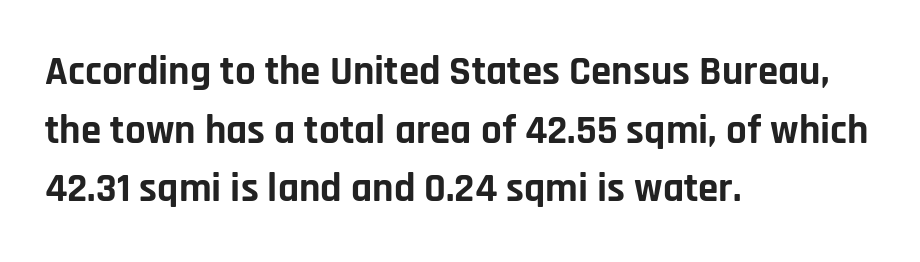
{"serif": "no", "italic": "no", "bold": "yes", "weight": "bold", "width": "normal", "stroke_contrast": "low", "x_height": "large", "monospaced": "no", "underline": "no", "align": "left", "line_spacing": "normal", "line_spacing_ratio": 1.43, "letter_spacing": "normal", "letter_spacing_em": 0.0, "glyph_px": 41}
